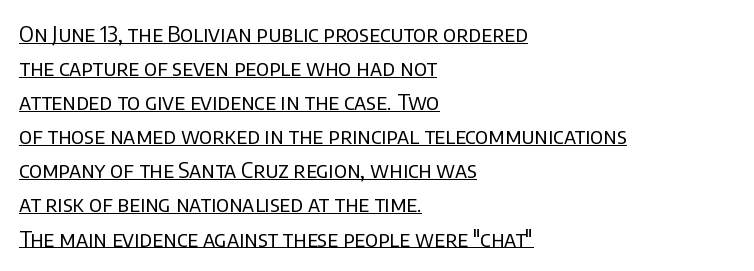
Regarding leading, the lines here are spaced in the standard way. Compared with typical body copy, the letter spacing here is the same. The passage shown is not bold in any degree. Underlining? Definitely there.
